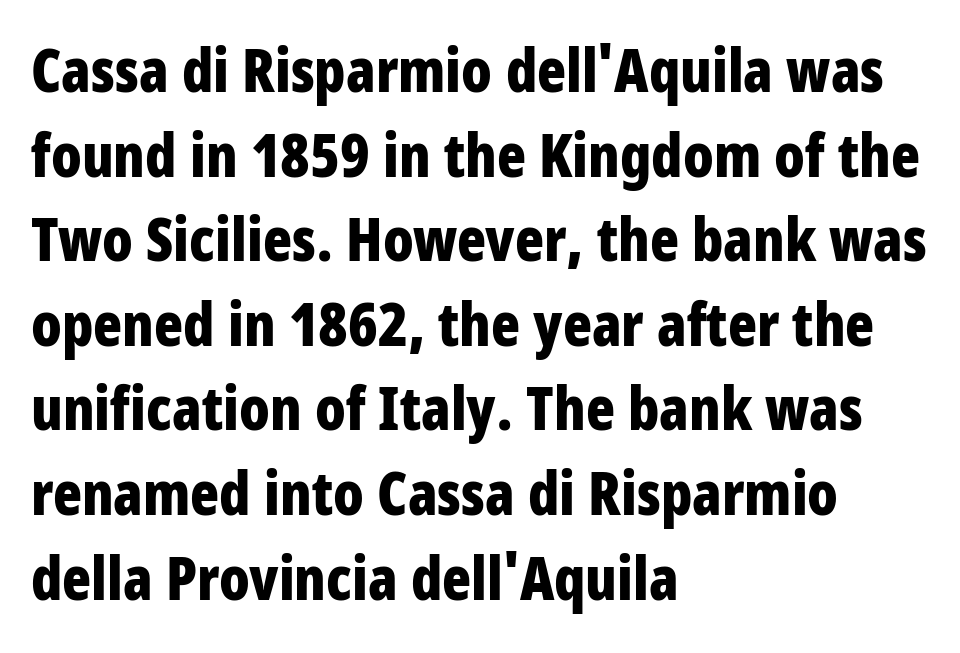
{"serif": "no", "italic": "no", "bold": "yes", "weight": "bold", "width": "condensed", "stroke_contrast": "low", "x_height": "large", "monospaced": "no", "underline": "no", "align": "left", "line_spacing": "normal", "line_spacing_ratio": 1.41, "letter_spacing": "normal", "letter_spacing_em": 0.0, "glyph_px": 60}
